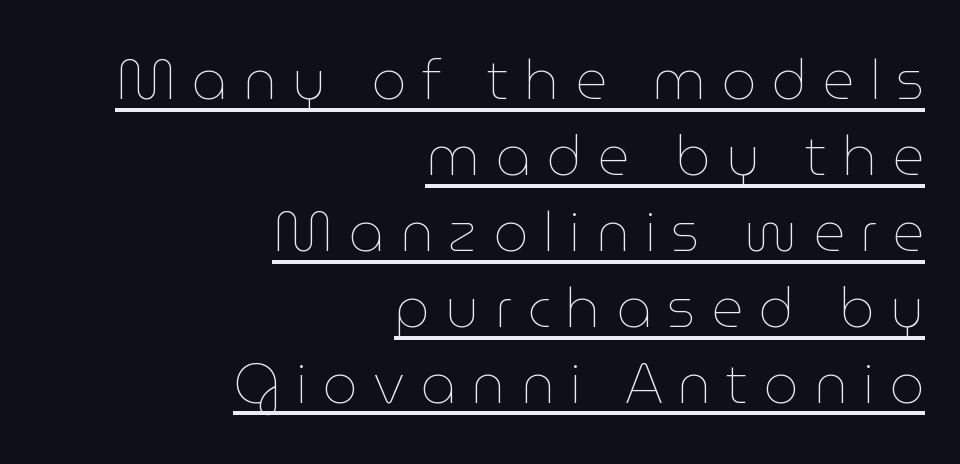
{"italic": "no", "bold": "no", "weight": "thin", "width": "normal", "stroke_contrast": "low", "x_height": "medium", "monospaced": "no", "underline": "yes", "align": "right", "line_spacing": "normal", "line_spacing_ratio": 1.38, "letter_spacing": "wide", "letter_spacing_em": 0.28, "glyph_px": 55}
